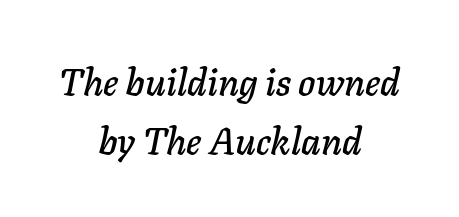
Q: Is the text italic (slanted)? A: Yes, it leans right by about 11 degrees.
Q: Is the text underlined? A: No.
Q: How is the paragraph aligned? A: Centered.
Q: Is the spacing between letters normal or unusually wide? A: Normal.
Q: Is the spacing between lines tight, normal or loose? A: Normal.
Q: Width (condensed, normal, or wide)? A: Normal.
Q: Stroke contrast? A: Low.
Q: x-height? A: Medium.
Q: Monospaced? A: No.
